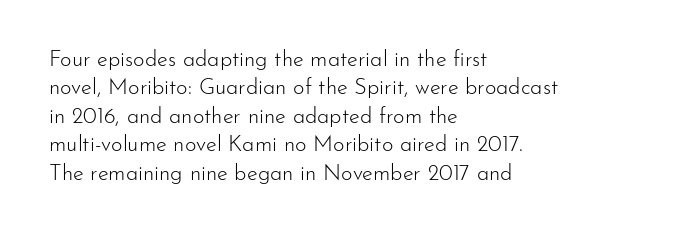
The image shows 22 px text type, upright; set left-aligned, normal line spacing (1.29x), normal letter spacing, not underlined.
